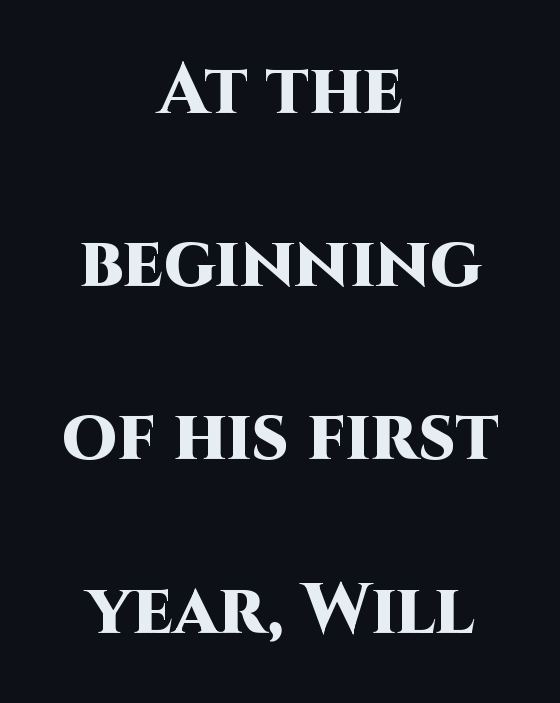
Pretty heavy lettering here — definitely bold. These lines stack symmetrically, like a column narrowing and widening about its center. The passage shown is typeset with a sans-serif family. The tracking reads as untouched default to a designer's eye. Spacing verdict: proportional, widths tailored to each character. The foot of each line stays bare and open.
